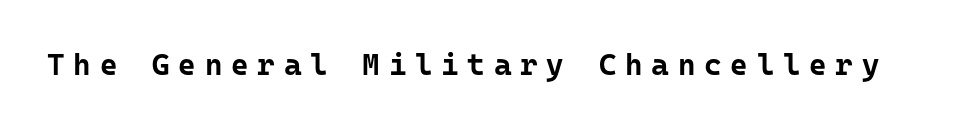
{"serif": "no", "italic": "no", "bold": "yes", "weight": "bold", "width": "normal", "stroke_contrast": "low", "x_height": "medium", "monospaced": "yes", "underline": "no", "letter_spacing": "wide", "letter_spacing_em": 0.29, "glyph_px": 30}
